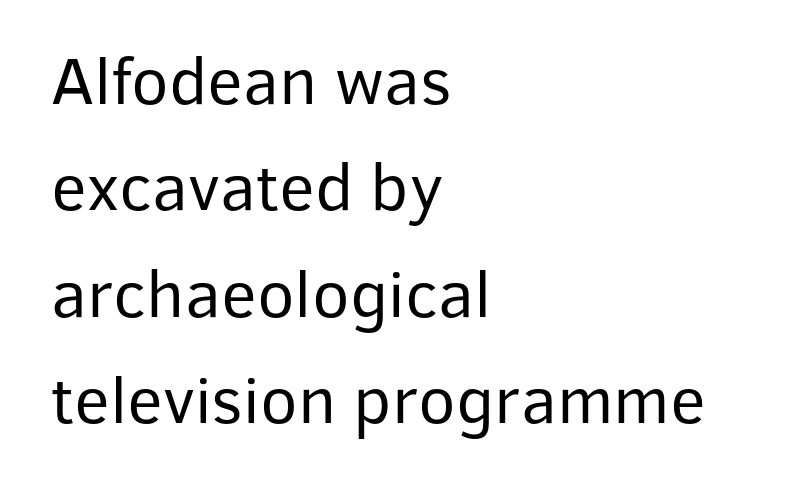
The image shows 69 px regular-weight sans-serif type, upright; set left-aligned, normal line spacing (1.54x), normal letter spacing, not underlined; low stroke contrast and a medium x-height.
